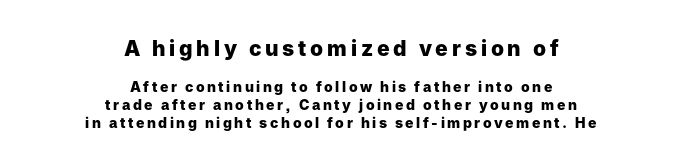
The image shows 21 px bold type, upright; set centered, normal line spacing (1.27x), not underlined; the first (top) block is 1.5x larger.
